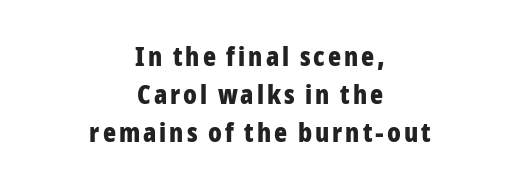
These lines sit exactly where default settings would place them. Students, this is bold: see how much ink each stroke carries. These lines were composed using upright roman letters. Only glyphs here, with clear space below each row. Each line is balanced around a shared central axis.
